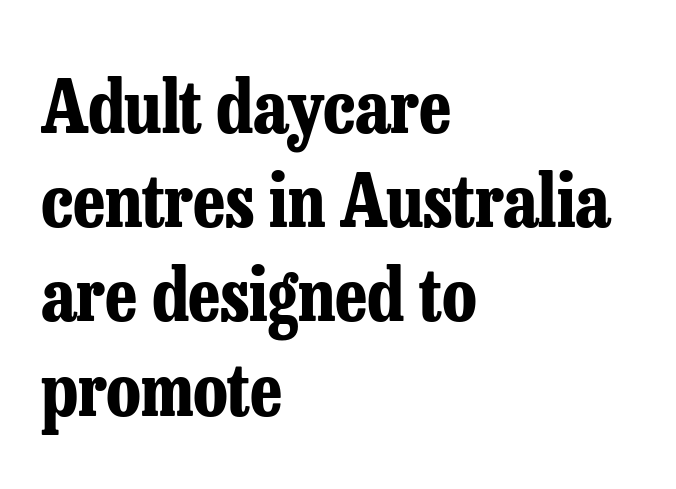
{"serif": "yes", "italic": "no", "bold": "yes", "weight": "bold", "width": "condensed", "stroke_contrast": "low", "x_height": "medium", "monospaced": "no", "underline": "no", "align": "left", "line_spacing": "normal", "line_spacing_ratio": 1.29, "letter_spacing": "normal", "letter_spacing_em": 0.0, "glyph_px": 73}
